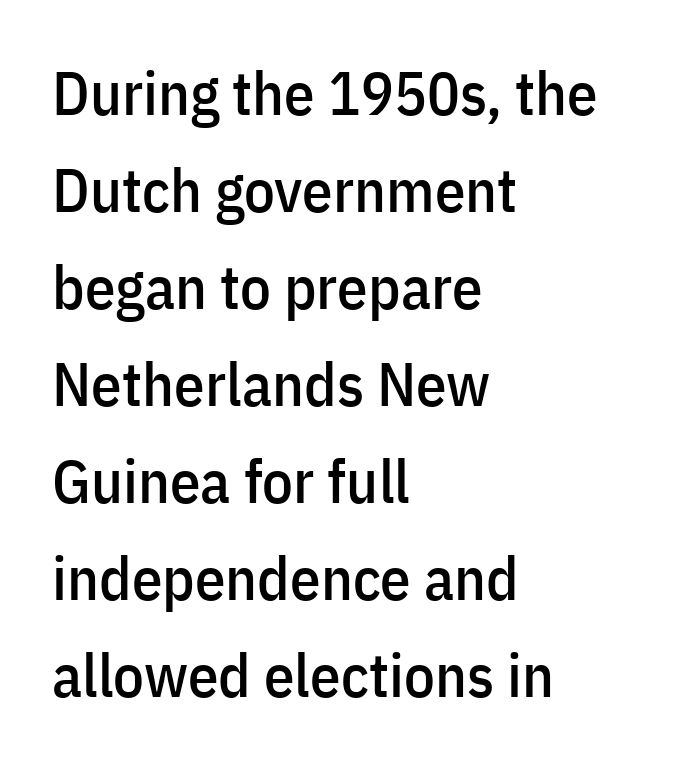
The image shows 61 px condensed sans-serif type, upright; set left-aligned, normal line spacing (1.59x), normal letter spacing, not underlined; low stroke contrast and a medium x-height.
